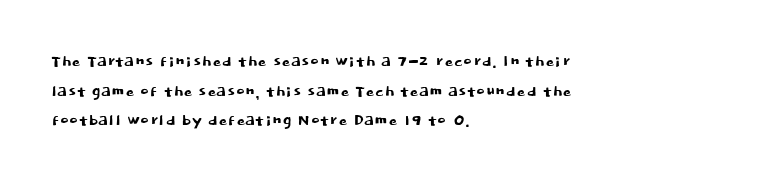
Q: Is the text italic (slanted)? A: No, it is upright.
Q: Is the text underlined? A: No.
Q: How is the paragraph aligned? A: Left-aligned.
Q: Is the spacing between letters normal or unusually wide? A: Normal.
Q: Is the spacing between lines tight, normal or loose? A: Normal.
